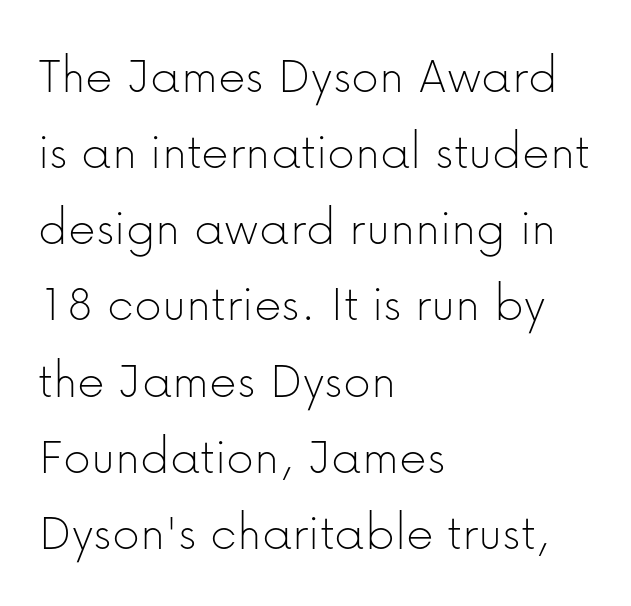
Line starts are locked; line ends wander. The foot of each line stays bare and open. The characters are drawn with everyday or finer stroke widths. Students, note that the glyphs here touch the page at normal intervals. No italicization has been applied; the sample stays upright.
